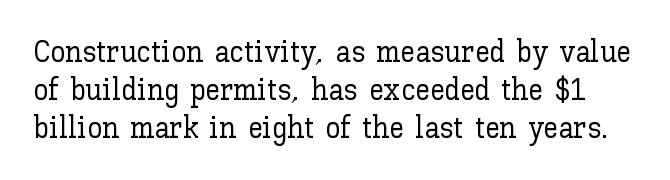
The image shows 30 px text type, upright; set normal line spacing (1.27x), normal letter spacing, not underlined; low stroke contrast and a medium x-height.
